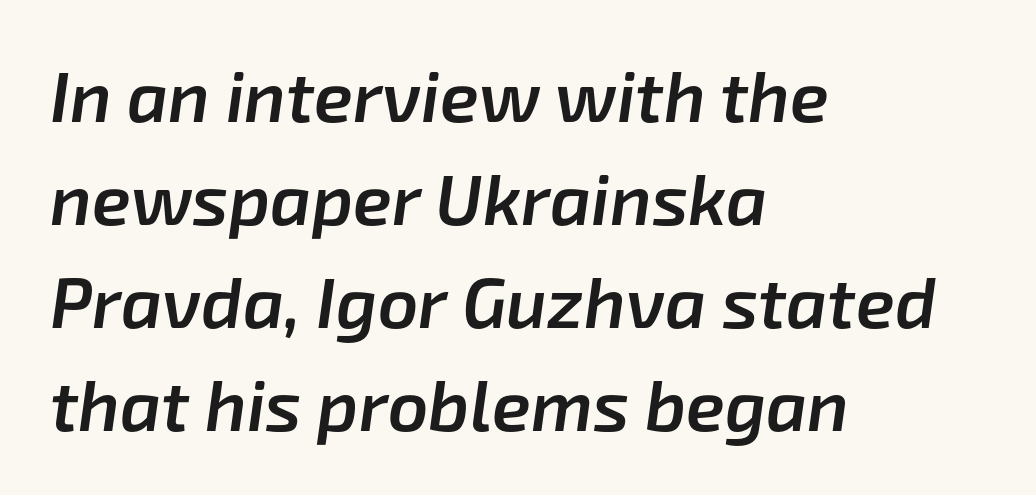
{"italic": "yes", "lean": "right", "slant_degrees": 8, "bold": "semi", "weight": "semibold", "width": "normal", "stroke_contrast": "low", "x_height": "medium", "monospaced": "no", "underline": "no", "align": "left", "line_spacing": "normal", "line_spacing_ratio": 1.45, "letter_spacing": "normal", "letter_spacing_em": 0.0, "glyph_px": 71}
